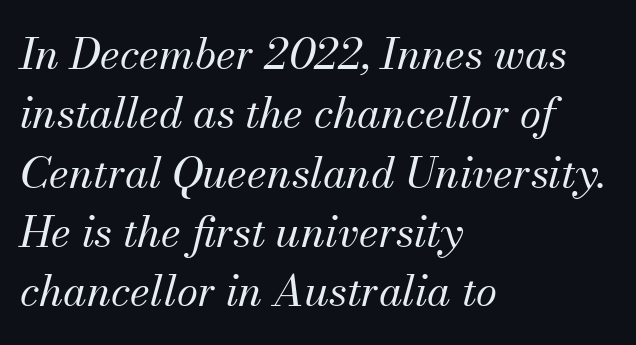
{"serif": "yes", "italic": "yes", "lean": "right", "slant_degrees": 13, "bold": "no", "weight": "regular", "width": "normal", "stroke_contrast": "medium", "x_height": "small", "monospaced": "no", "underline": "no", "align": "left", "line_spacing": "normal", "line_spacing_ratio": 1.38, "letter_spacing": "normal", "letter_spacing_em": 0.0, "glyph_px": 43}
